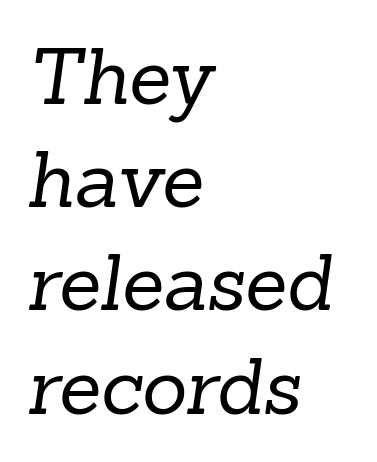
Regarding serifs, this sample has them. Looks like regular typesetting: each glyph gets only the width it needs. The line-height multiplier appears to be the usual default. Unmarked baselines from the first word to the last. Casual observation: everything's shoved over to the left.
